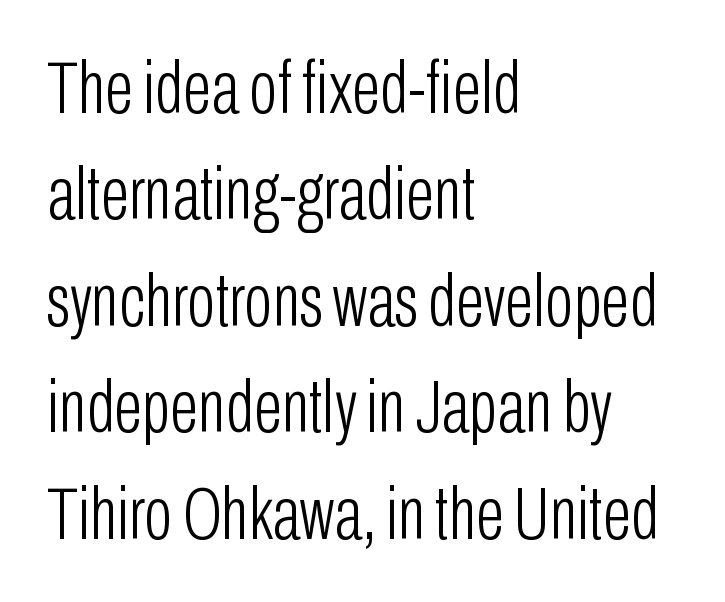
{"serif": "no", "italic": "no", "bold": "no", "weight": "light", "width": "condensed", "stroke_contrast": "low", "x_height": "medium", "monospaced": "no", "underline": "no", "align": "left", "line_spacing": "normal", "line_spacing_ratio": 1.42, "letter_spacing": "normal", "letter_spacing_em": 0.0, "glyph_px": 75}
